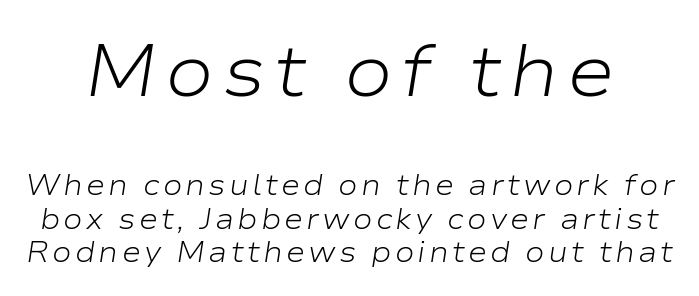
The strokes are not fattened; the text isn't bold. The passage shown leans; its letterforms are oblique. Note the varied advance widths — an 'i' is clearly narrower than an 'm'. Size contrast runs from large at the top to small at the bottom.
